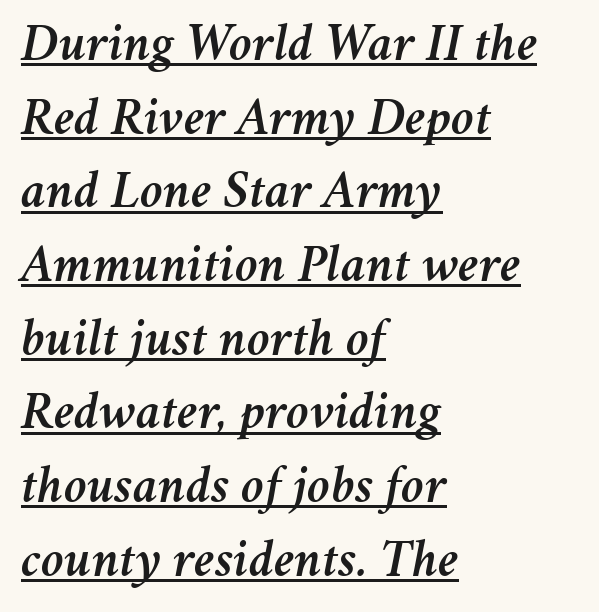
The face used here has a pronounced slope to its letters. The rendering anchors every line to the left-hand side. This is underlined copy, the kind a proofreader might mark for attention. Words appear dense and cohesive because spacing is normal. The passage shown stacks its lines at a standard gap. Proportional: the letters do not fall into vertical columns.
